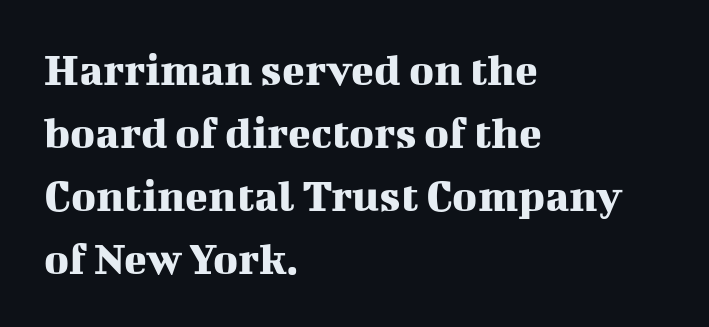
These lines sit exactly where default settings would place them. The zone under the glyphs is completely vacant. Posture: straight, roman, zero tilt. Leftover space on each line is placed entirely after the last word. Typographically, this falls in the serif category.
